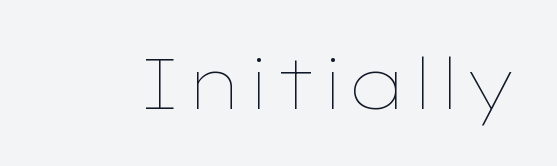
{"italic": "no", "bold": "no", "weight": "thin", "width": "wide", "stroke_contrast": "low", "x_height": "medium", "monospaced": "no", "underline": "no", "letter_spacing": "normal", "letter_spacing_em": 0.0, "glyph_px": 70}
